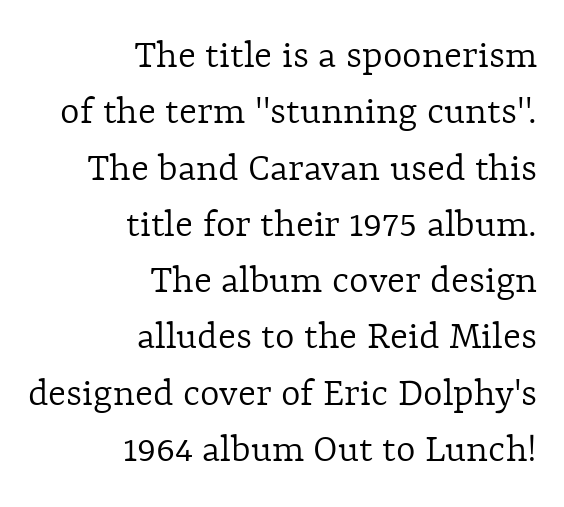
Q: Is the text bold? A: No.
Q: Is the text italic (slanted)? A: No, it is upright.
Q: Is the text underlined? A: No.
Q: How is the paragraph aligned? A: Right-aligned.
Q: Is the spacing between letters normal or unusually wide? A: Normal.
Q: Is the spacing between lines tight, normal or loose? A: Normal.
Q: Width (condensed, normal, or wide)? A: Normal.
Q: x-height? A: Medium.
Q: Monospaced? A: No.
